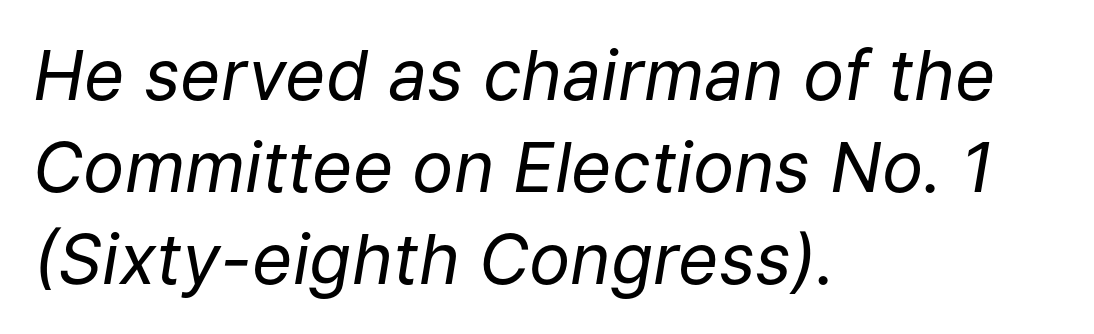
{"italic": "yes", "lean": "right", "slant_degrees": 9, "bold": "no", "weight": "regular", "width": "normal", "stroke_contrast": "low", "x_height": "medium", "monospaced": "no", "underline": "no", "align": "left", "line_spacing": "normal", "line_spacing_ratio": 1.33, "letter_spacing": "normal", "letter_spacing_em": 0.0, "glyph_px": 69}
